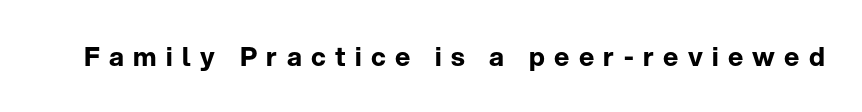
The image shows 26 px bold type, upright; set unusually wide letter spacing (+0.36 em), not underlined.
